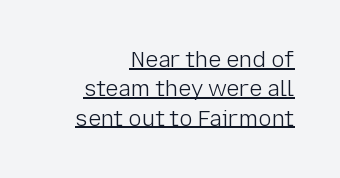
Q: Is the text bold? A: No.
Q: Is the text italic (slanted)? A: No, it is upright.
Q: Is the text underlined? A: Yes.
Q: How is the paragraph aligned? A: Right-aligned.
Q: Is the spacing between letters normal or unusually wide? A: Normal.
Q: Is the spacing between lines tight, normal or loose? A: Normal.
